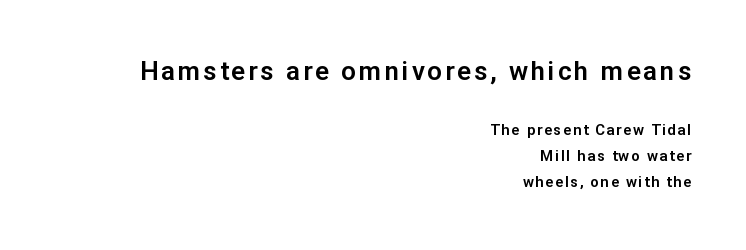
Descenders are the only things crossing below the line. The font's upright variant was chosen for this text. Short and long lines alike share a common ending point at right. Typesetter's note — upper block bumped up in size, lower block left smaller.
